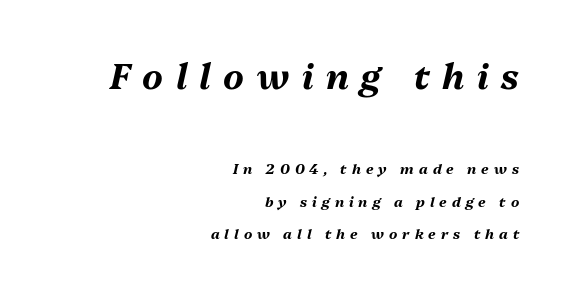
{"italic": "yes", "lean": "right", "slant_degrees": 13, "bold": "yes", "weight": "bold", "width": "normal", "stroke_contrast": "medium", "x_height": "medium", "monospaced": "no", "underline": "no", "align": "right", "line_spacing": "loose", "line_spacing_ratio": 2.32, "letter_spacing": "wide", "letter_spacing_em": 0.36, "larger_block": "first", "size_ratio": 2.5, "glyph_px": 35}
